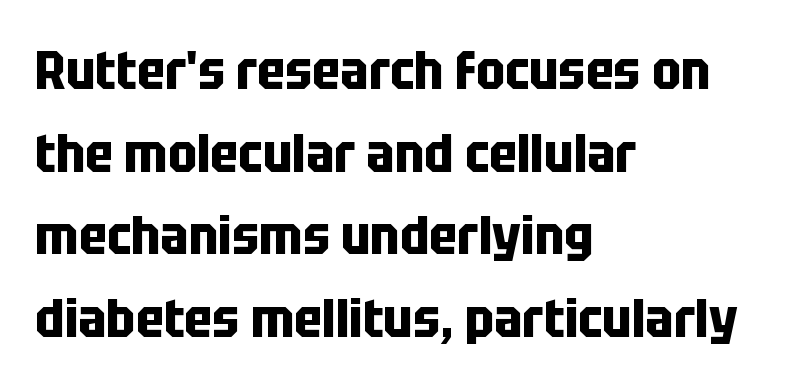
{"serif": "no", "italic": "no", "bold": "yes", "weight": "bold", "width": "condensed", "stroke_contrast": "low", "x_height": "large", "monospaced": "no", "underline": "no", "align": "left", "line_spacing": "normal", "line_spacing_ratio": 1.53, "letter_spacing": "normal", "letter_spacing_em": 0.0, "glyph_px": 54}
